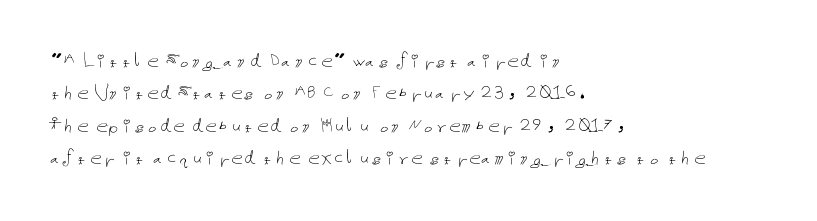
The image shows 23 px text type, upright; set left-aligned, normal line spacing (1.41x), normal letter spacing, not underlined.
